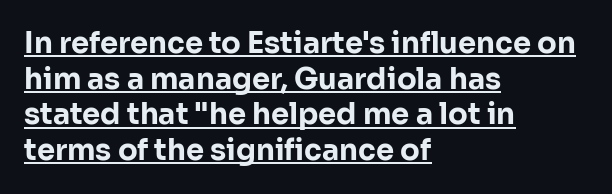
The image shows 29 px bold sans-serif type, upright; set left-aligned, line spacing 1.23x, normal letter spacing, underlined; low stroke contrast and a medium x-height.
